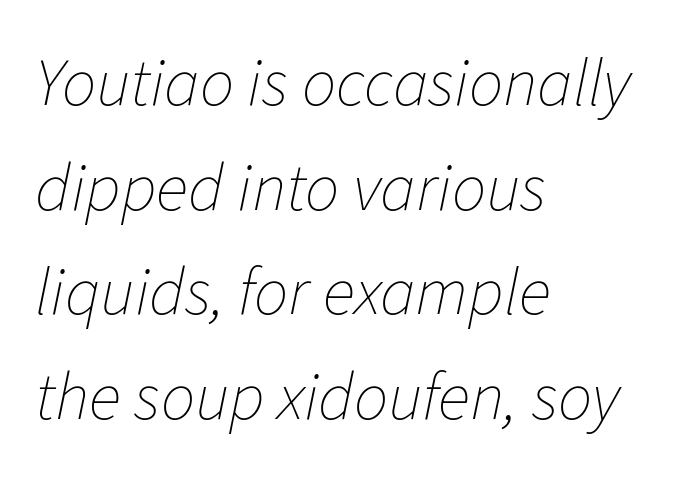
Q: Is the text bold? A: No.
Q: Is the text italic (slanted)? A: Yes, it leans right by about 11 degrees.
Q: Is the text underlined? A: No.
Q: How is the paragraph aligned? A: Left-aligned.
Q: Is the spacing between letters normal or unusually wide? A: Normal.
Q: Is the spacing between lines tight, normal or loose? A: Normal.
Q: Width (condensed, normal, or wide)? A: Normal.
Q: Stroke contrast? A: Low.
Q: x-height? A: Medium.
Q: Monospaced? A: No.
